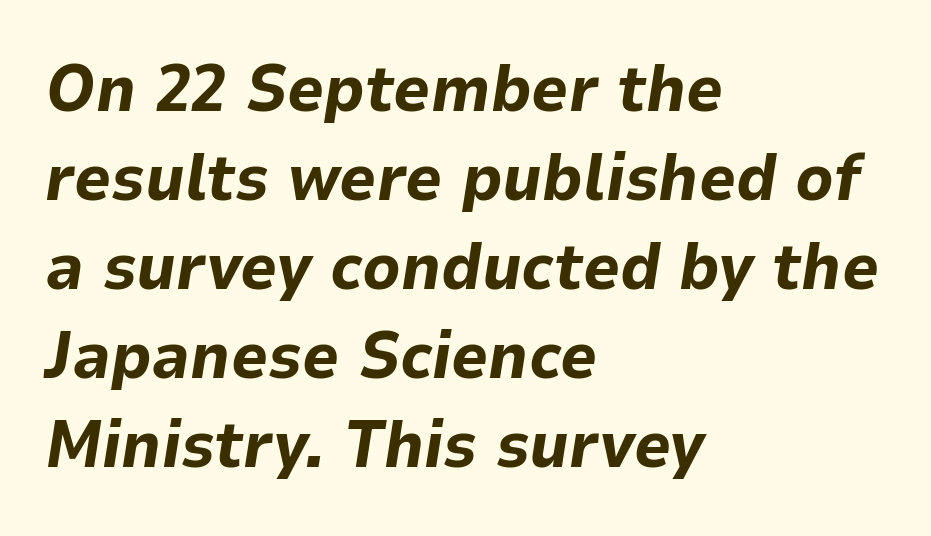
The image shows 65 px bold type, italic (leaning right); set left-aligned, normal line spacing (1.37x), normal letter spacing, not underlined; low stroke contrast and a medium x-height.
